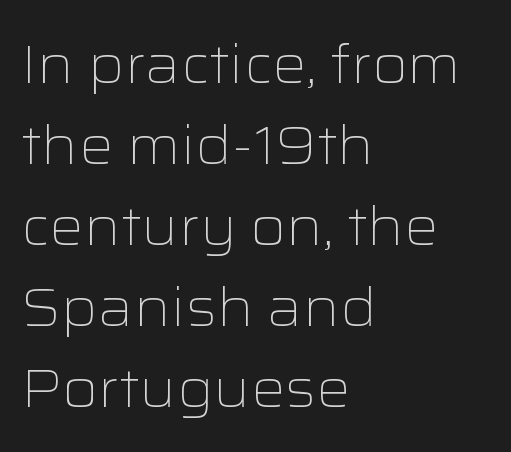
The rendering uses natural spacing where letterforms have individual widths. Unbolded letterforms with no extra heft. In CSS terms this would be text-align: left. Only glyphs here, with clear space below each row. Font category for this specimen: sans-serif. Quick note: not italic, upright.
